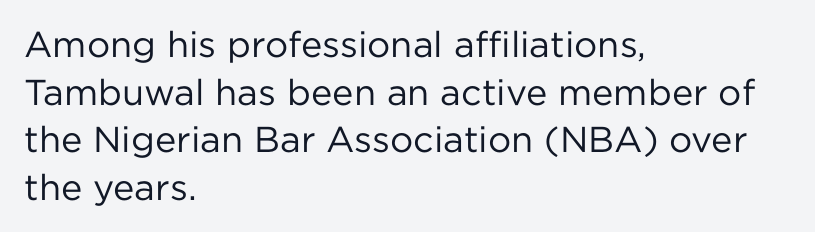
Observe the absence of serifs on each vertical stroke in this sample. Notice how descenders clear the ascenders below comfortably — that's standard leading. Line starts are locked; line ends wander. A typesetter would call this proportional, since set widths differ per character. The passage shown is not underscored anywhere. A typesetter would mark this as roman, not italic.
